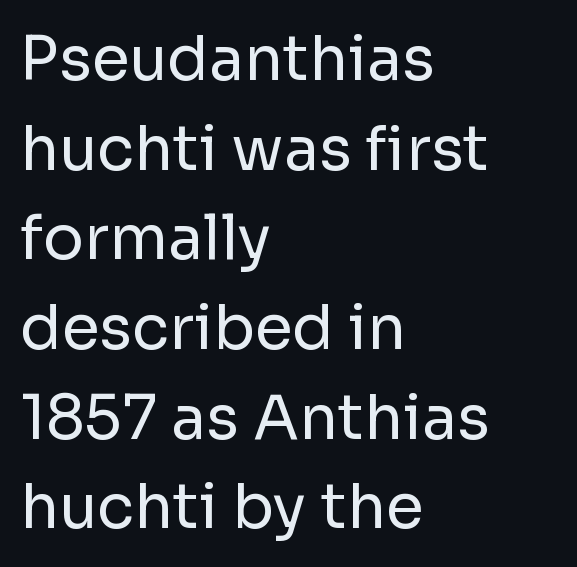
No italicization has been applied; the sample stays upright. Stroke thickness stays within the range of a standard reading face or lighter. I'd call this a sans setting — the letters go barefoot. Rule under the text: the space is simply empty.
